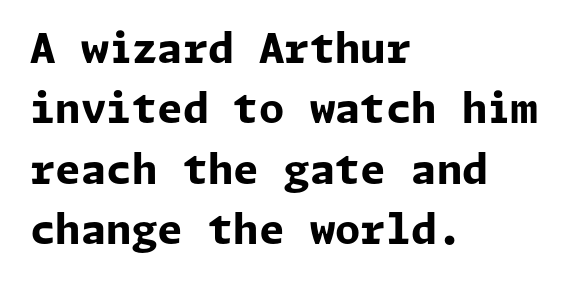
Emphasis by weight is at full strength: bold. Nope, no serifs anywhere on these letters. The text block is weighted toward the left margin, trailing off unevenly rightward. A typesetter would call this zero additional tracking. If you drew a line through each stem, it would be perfectly vertical.
